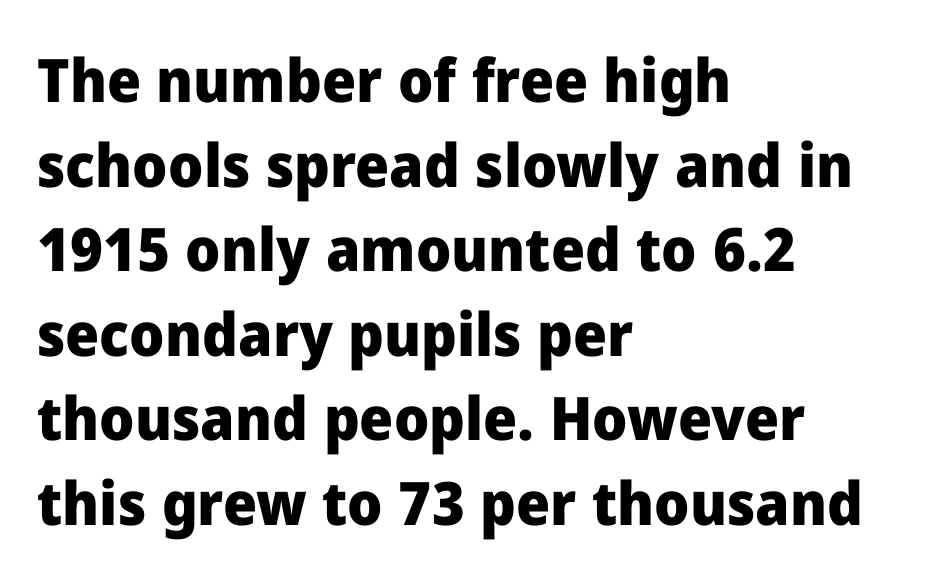
The image shows 60 px heavy sans-serif type, upright; set left-aligned, normal line spacing (1.41x), normal letter spacing, not underlined; low stroke contrast and a medium x-height.
